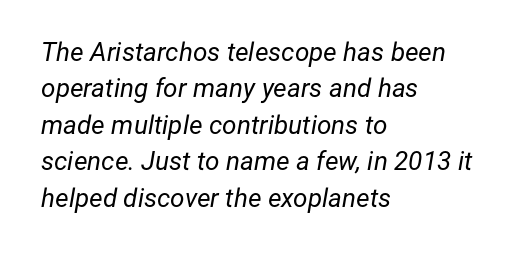
Q: Is the text bold? A: No.
Q: Is the text italic (slanted)? A: Yes, it leans right by about 12 degrees.
Q: Is the text underlined? A: No.
Q: How is the paragraph aligned? A: Left-aligned.
Q: Is the spacing between letters normal or unusually wide? A: Normal.
Q: Is the spacing between lines tight, normal or loose? A: Normal.
